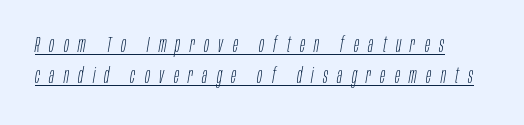
{"italic": "yes", "lean": "right", "slant_degrees": 10, "bold": "no", "underline": "yes", "line_spacing": "normal", "line_spacing_ratio": 1.48, "letter_spacing": "wide", "letter_spacing_em": 0.45, "glyph_px": 21}
